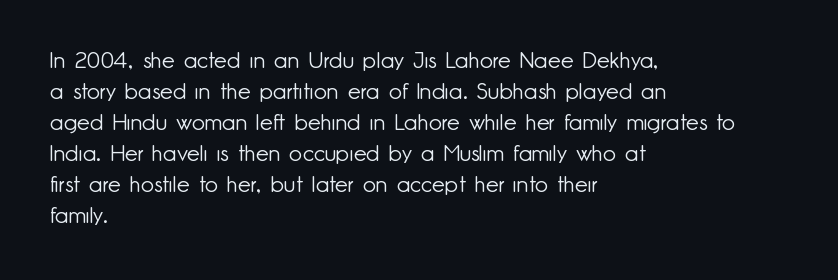
The image shows 23 px text type, upright; set left-aligned, normal line spacing (1.35x), normal letter spacing, not underlined.
